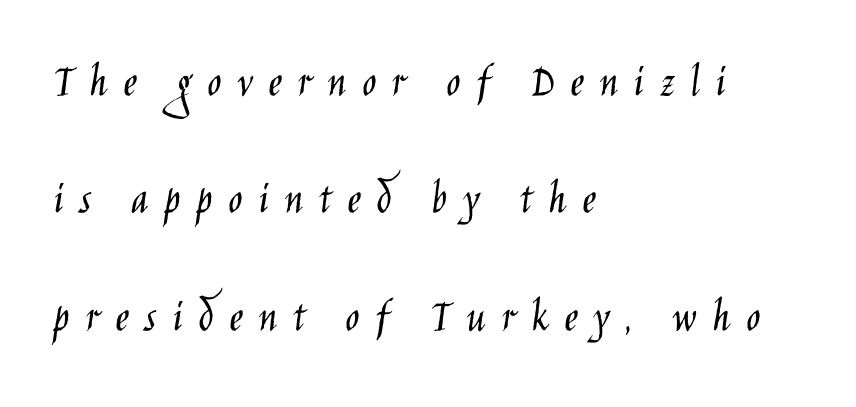
Q: Is the text bold? A: No.
Q: Is the text italic (slanted)? A: Yes.
Q: Is the typeface a serif or a sans-serif typeface? A: Sans-serif.
Q: Is the text underlined? A: No.
Q: How is the paragraph aligned? A: Left-aligned.
Q: Is the spacing between letters normal or unusually wide? A: Unusually wide.
Q: Is the spacing between lines tight, normal or loose? A: Loose.
Q: Width (condensed, normal, or wide)? A: Condensed.
Q: Stroke contrast? A: Low.
Q: x-height? A: Large.
Q: Monospaced? A: No.
